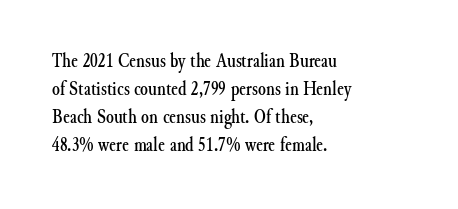
{"italic": "no", "underline": "no", "align": "left", "line_spacing": "normal", "line_spacing_ratio": 1.4, "letter_spacing": "normal", "letter_spacing_em": 0.0, "glyph_px": 20}
